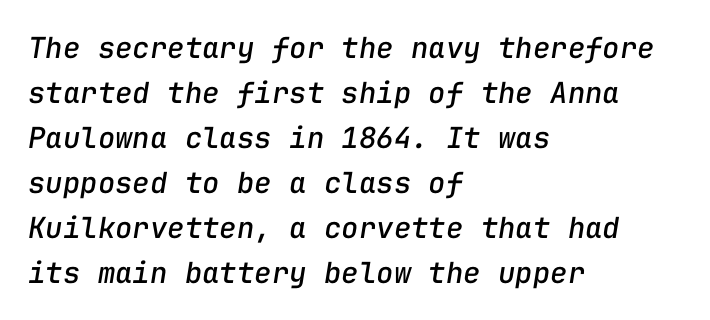
The rendering anchors every line to the left-hand side. Each letter, wide or thin by design, is forced into the same width here. Leading matches the norm, producing a regular column. Posture: slanted. Lines of text with bare space underneath.
